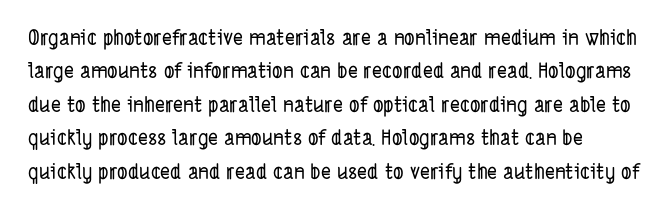
The face used here is rendered with its standard letterfit. The passage shown is not underscored anywhere. Reading down the column, the eye jumps a familiar distance to each next line.
